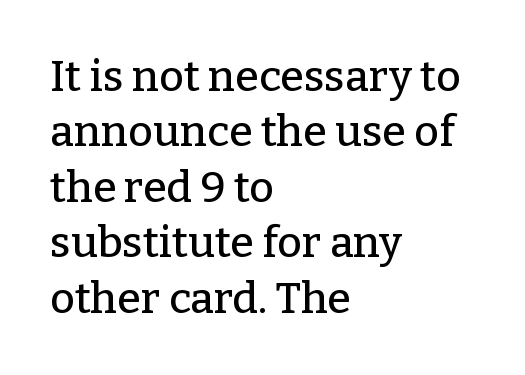
The image shows 43 px serif type, upright; set left-aligned, normal line spacing (1.29x), normal letter spacing, not underlined; low stroke contrast and a medium x-height.
